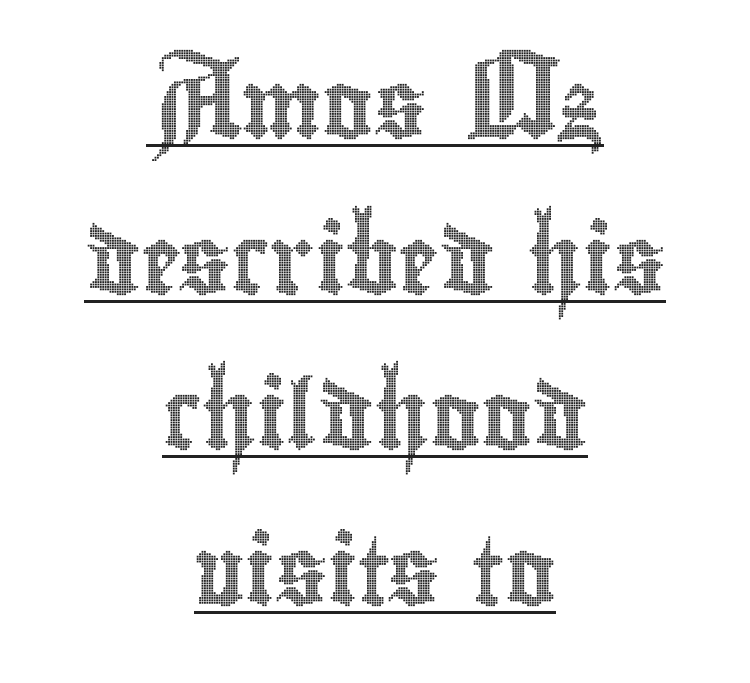
The compositor balanced each line on the midline. What stands out about the letter spacing? Nothing — it is the standard amount. Posture: vertical. The rendering uses natural spacing where letterforms have individual widths.
